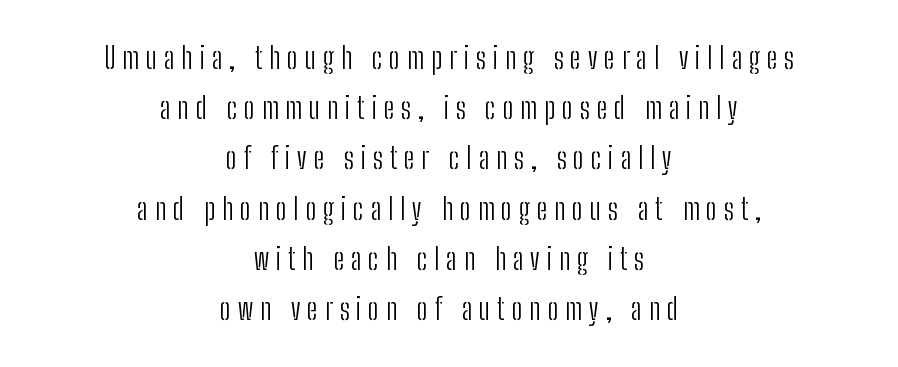
Q: Is the text bold? A: No.
Q: Is the text italic (slanted)? A: No, it is upright.
Q: Is the typeface a serif or a sans-serif typeface? A: Sans-serif.
Q: Is the text underlined? A: No.
Q: How is the paragraph aligned? A: Centered.
Q: Is the spacing between letters normal or unusually wide? A: Unusually wide.
Q: Width (condensed, normal, or wide)? A: Condensed.
Q: Stroke contrast? A: Low.
Q: x-height? A: Medium.
Q: Monospaced? A: No.
